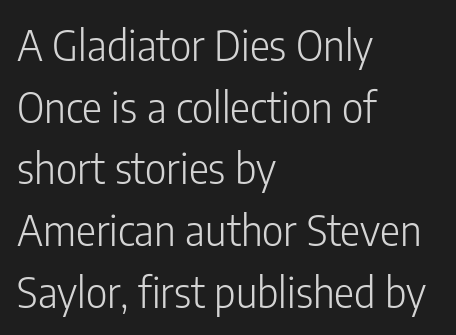
{"serif": "no", "italic": "no", "bold": "no", "weight": "light", "width": "condensed", "stroke_contrast": "low", "x_height": "medium", "monospaced": "no", "underline": "no", "align": "left", "line_spacing": "normal", "line_spacing_ratio": 1.47, "letter_spacing": "normal", "letter_spacing_em": 0.0, "glyph_px": 42}
